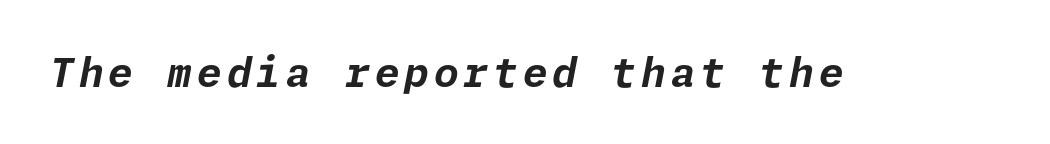
Tall strokes in this sample are angled rather than plumb. A dark, heavy texture on the line: the type is bold. This rendering features lettering with no underline.
